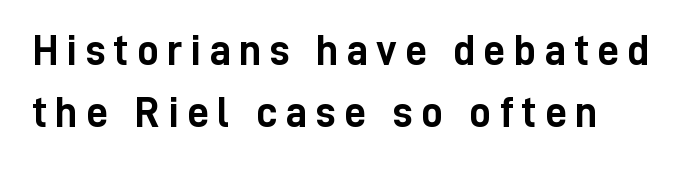
{"serif": "no", "italic": "no", "bold": "yes", "weight": "semibold", "width": "condensed", "stroke_contrast": "low", "x_height": "medium", "monospaced": "no", "underline": "no", "line_spacing": "normal", "line_spacing_ratio": 1.44, "glyph_px": 43}
